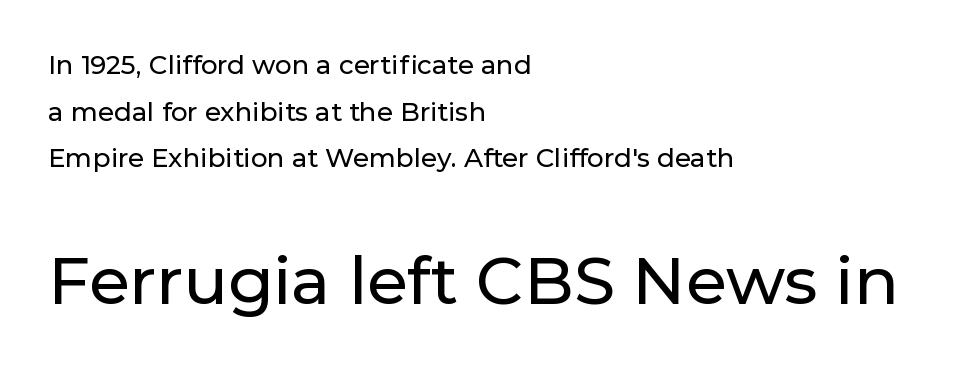
{"serif": "no", "italic": "no", "width": "normal", "stroke_contrast": "low", "x_height": "medium", "monospaced": "no", "underline": "no", "align": "left", "line_spacing_ratio": 1.79, "letter_spacing": "normal", "letter_spacing_em": 0.0, "larger_block": "second", "size_ratio": 2.54, "glyph_px": 66}
